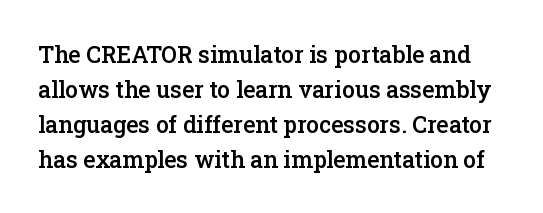
Standard letterfit; no display-style spreading of the glyphs. The vertical gap from one line to the next is medium. Underline: absent. Students, this is semibold: more ink than regular, less than bold.
